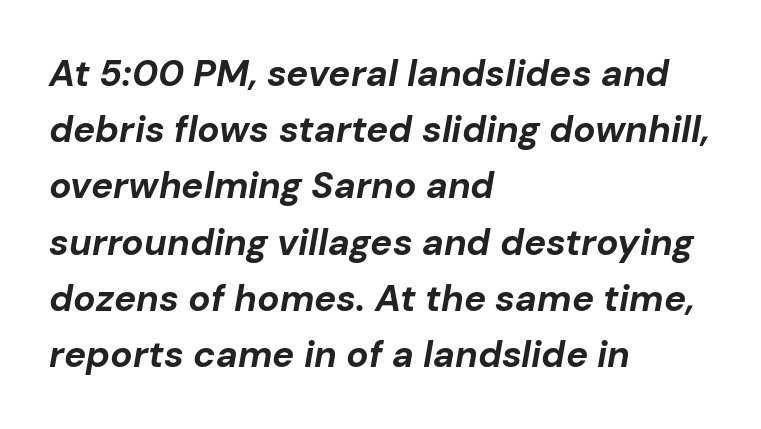
Q: Is the text bold? A: Yes.
Q: Is the text italic (slanted)? A: Yes, it leans right by about 10 degrees.
Q: Is the text underlined? A: No.
Q: How is the paragraph aligned? A: Left-aligned.
Q: Is the spacing between letters normal or unusually wide? A: Normal.
Q: Is the spacing between lines tight, normal or loose? A: Normal.
Q: Width (condensed, normal, or wide)? A: Normal.
Q: Stroke contrast? A: Low.
Q: x-height? A: Medium.
Q: Monospaced? A: No.
